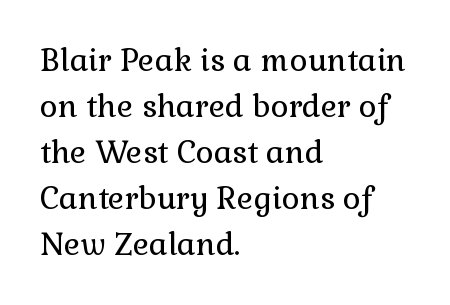
Q: Is the text bold? A: No.
Q: Is the text italic (slanted)? A: No, it is upright.
Q: Is the typeface a serif or a sans-serif typeface? A: Serif.
Q: Is the text underlined? A: No.
Q: How is the paragraph aligned? A: Left-aligned.
Q: Is the spacing between letters normal or unusually wide? A: Normal.
Q: Is the spacing between lines tight, normal or loose? A: Normal.
Q: Width (condensed, normal, or wide)? A: Normal.
Q: x-height? A: Medium.
Q: Monospaced? A: No.
